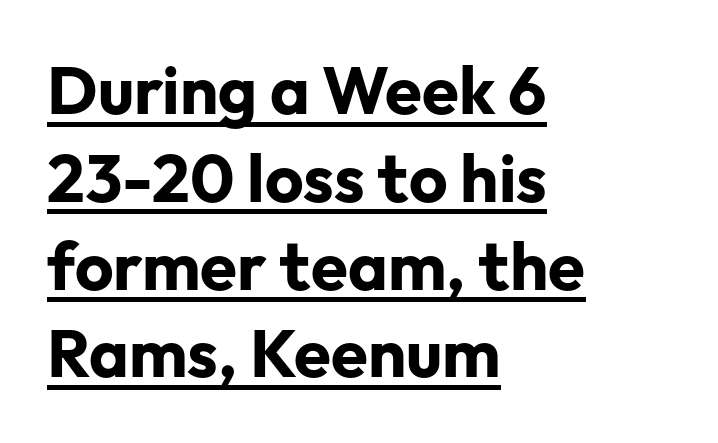
The image shows 67 px bold sans-serif type, upright; set left-aligned, normal line spacing (1.31x), normal letter spacing, underlined; low stroke contrast and a medium x-height.
